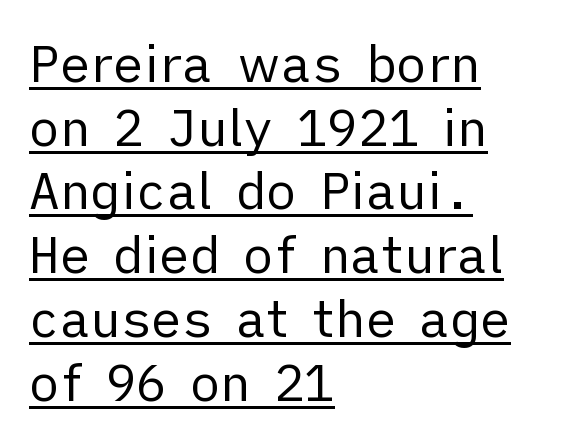
Q: Is the text bold? A: No.
Q: Is the text italic (slanted)? A: No, it is upright.
Q: Is the typeface a serif or a sans-serif typeface? A: Sans-serif.
Q: Is the text underlined? A: Yes.
Q: How is the paragraph aligned? A: Left-aligned.
Q: Is the spacing between letters normal or unusually wide? A: Normal.
Q: Is the spacing between lines tight, normal or loose? A: Normal.
Q: Width (condensed, normal, or wide)? A: Normal.
Q: Stroke contrast? A: Low.
Q: x-height? A: Medium.
Q: Monospaced? A: No.
